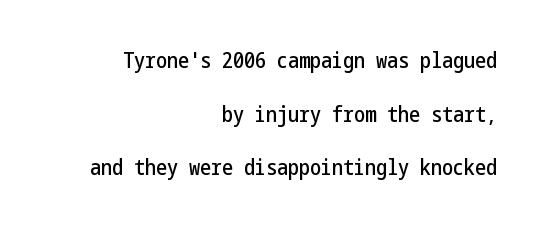
The image shows 22 px text type, upright; set right-aligned, loose line spacing (2.44x), normal letter spacing, not underlined.
